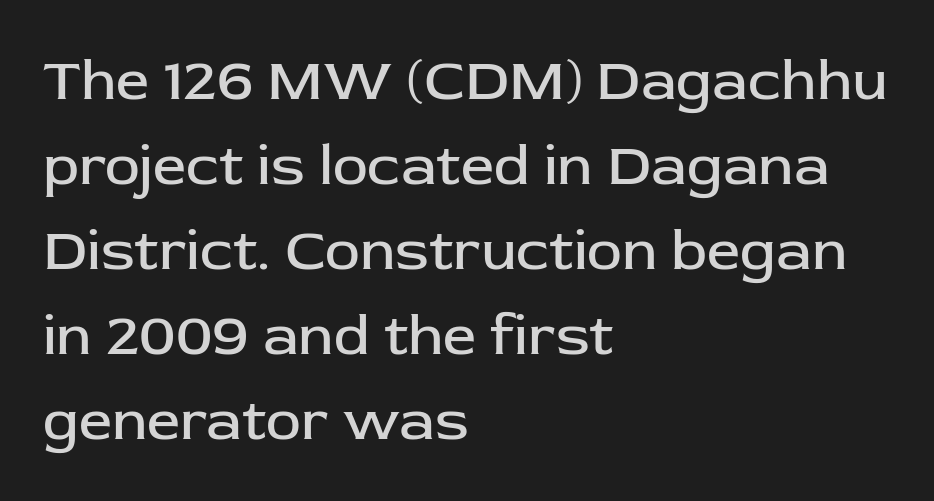
The image shows 59 px regular-weight sans-serif type, upright; set left-aligned, normal line spacing (1.44x), normal letter spacing, not underlined; low stroke contrast and a medium x-height.
